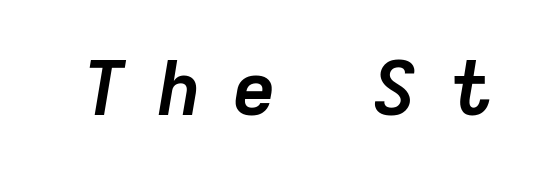
Q: Is the text bold? A: Yes.
Q: Is the text italic (slanted)? A: Yes, it leans right by about 9 degrees.
Q: Is the text underlined? A: No.
Q: Is the spacing between letters normal or unusually wide? A: Unusually wide.
Q: Width (condensed, normal, or wide)? A: Normal.
Q: Stroke contrast? A: Low.
Q: x-height? A: Medium.
Q: Monospaced? A: No.
